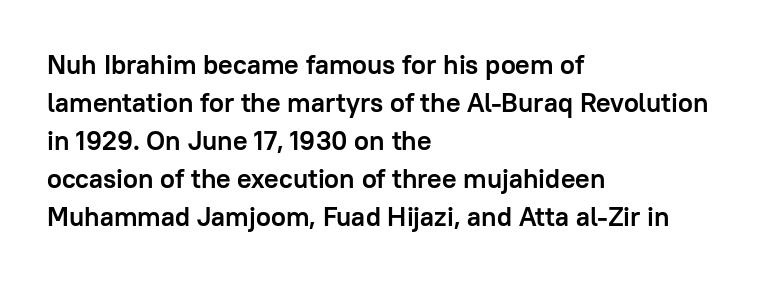
The image shows 27 px bold type, upright; set left-aligned, normal line spacing (1.41x), normal letter spacing, not underlined.
